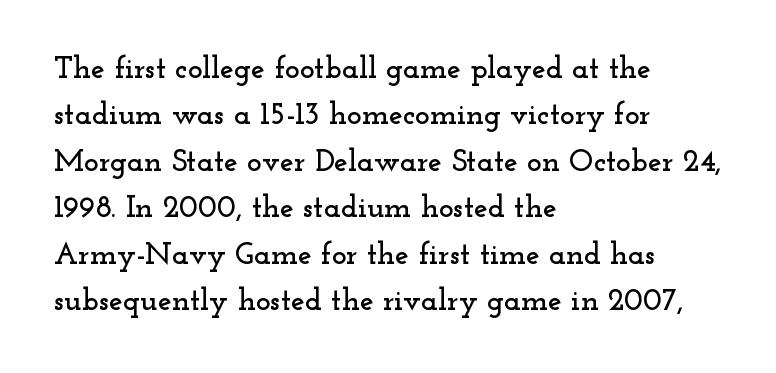
You could not count columns in this text — the font is proportionally spaced. Descenders are the only things crossing below the line. The designer left line spacing at the default. Nobody touched the tracking dial on this one. A student would call this left alignment; a typographer would say flush left, rag right. Every stem runs plumb, perpendicular to the baseline.
